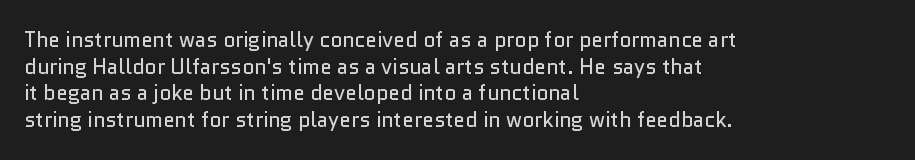
Q: Is the text bold? A: No.
Q: Is the text italic (slanted)? A: No, it is upright.
Q: Is the text underlined? A: No.
Q: How is the paragraph aligned? A: Left-aligned.
Q: Is the spacing between letters normal or unusually wide? A: Normal.
Q: Is the spacing between lines tight, normal or loose? A: Normal.
